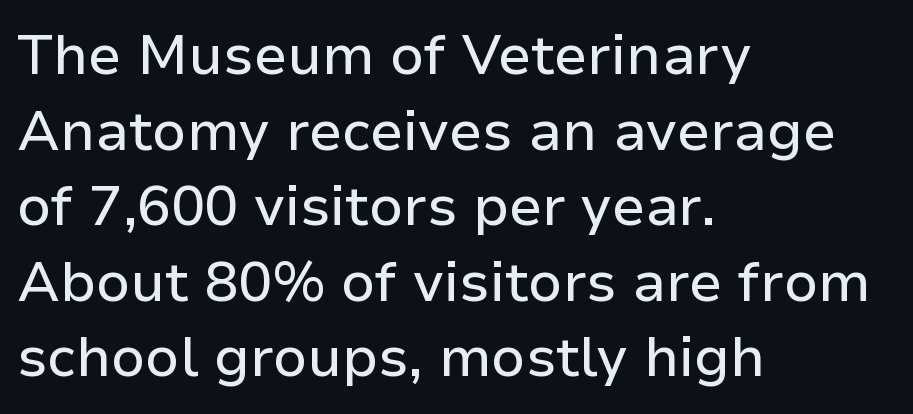
{"serif": "no", "italic": "no", "width": "normal", "stroke_contrast": "low", "x_height": "medium", "monospaced": "no", "underline": "no", "align": "left", "line_spacing": "normal", "line_spacing_ratio": 1.35, "letter_spacing": "normal", "letter_spacing_em": 0.0, "glyph_px": 56}
